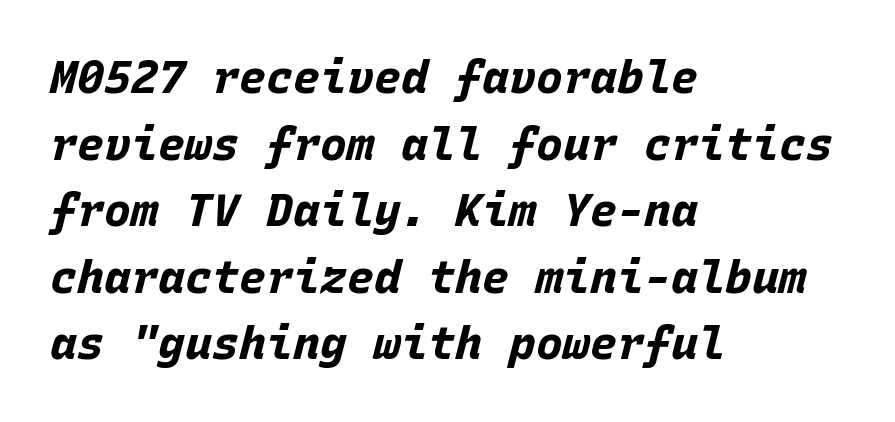
Q: Is the text bold? A: Yes.
Q: Is the text italic (slanted)? A: Yes, it leans right by about 15 degrees.
Q: Is the text underlined? A: No.
Q: How is the paragraph aligned? A: Left-aligned.
Q: Is the spacing between letters normal or unusually wide? A: Normal.
Q: Is the spacing between lines tight, normal or loose? A: Normal.
Q: Width (condensed, normal, or wide)? A: Normal.
Q: Stroke contrast? A: Low.
Q: x-height? A: Large.
Q: Monospaced? A: Yes.
